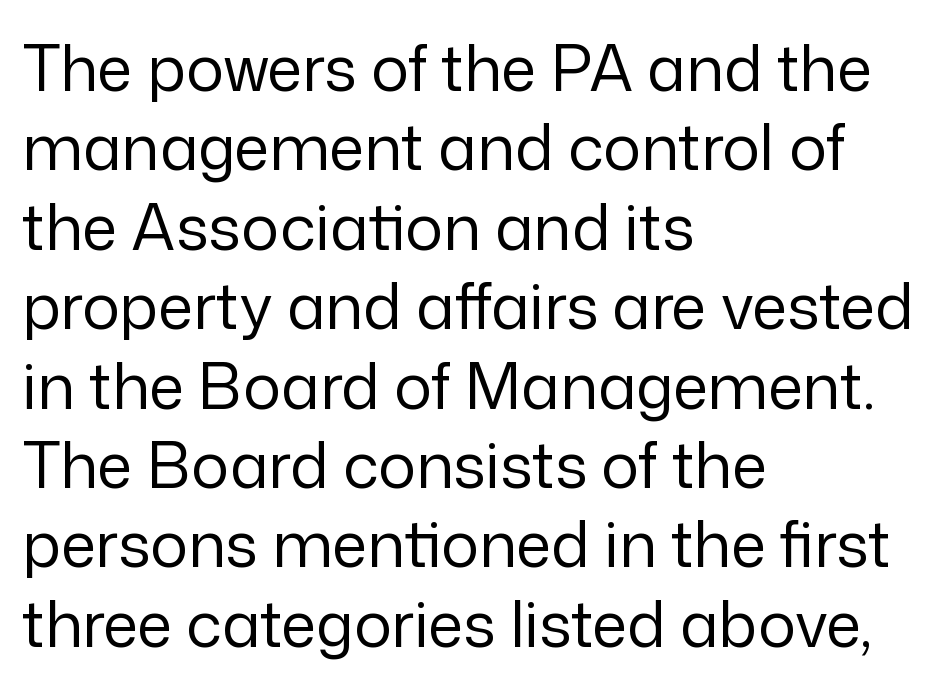
Q: Is the text bold? A: No.
Q: Is the text italic (slanted)? A: No, it is upright.
Q: Is the typeface a serif or a sans-serif typeface? A: Sans-serif.
Q: Is the text underlined? A: No.
Q: How is the paragraph aligned? A: Left-aligned.
Q: Is the spacing between letters normal or unusually wide? A: Normal.
Q: Is the spacing between lines tight, normal or loose? A: Normal.
Q: Width (condensed, normal, or wide)? A: Normal.
Q: Stroke contrast? A: Low.
Q: x-height? A: Medium.
Q: Monospaced? A: No.
